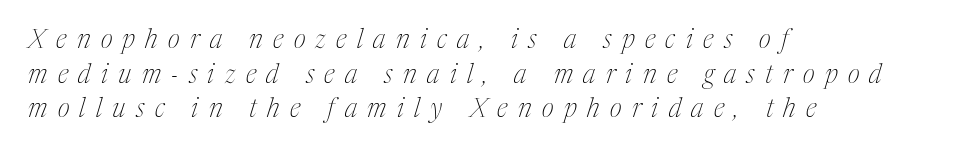
{"italic": "yes", "lean": "right", "slant_degrees": 17, "bold": "no", "underline": "no", "align": "left", "line_spacing": "normal", "line_spacing_ratio": 1.33, "letter_spacing": "wide", "letter_spacing_em": 0.4, "glyph_px": 26}
